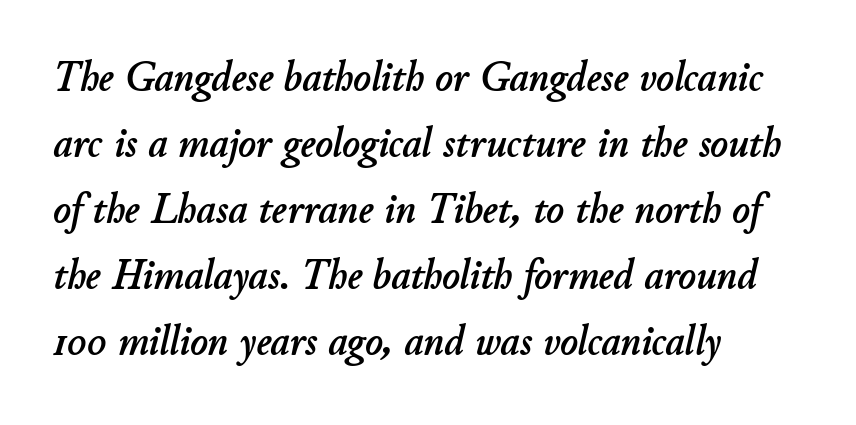
The image shows 42 px text type, italic (leaning right); set left-aligned, normal line spacing (1.57x), normal letter spacing, not underlined; low stroke contrast and a small x-height.
